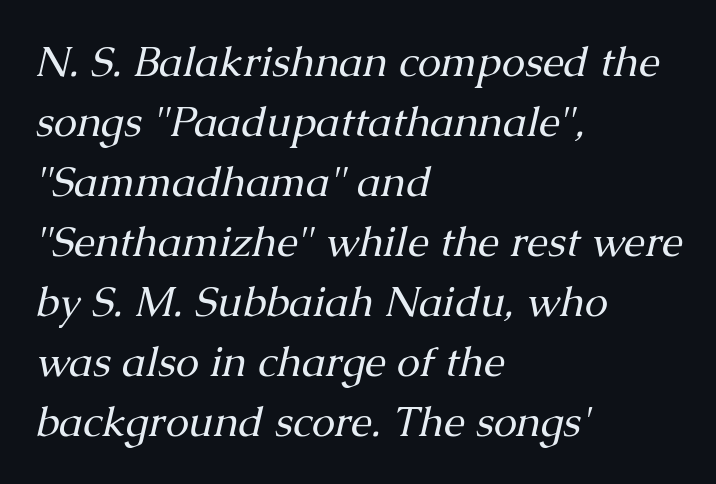
Regarding leading, the lines here are spaced in the standard way. Which margin do the lines hug? The left one — the right edge is uneven. Just letters on the line, the space beneath them empty. The passage shown has conventional tracking throughout. Every character sits at an angle, as italics do. Is this a sans? No — the strokes have serifs.
